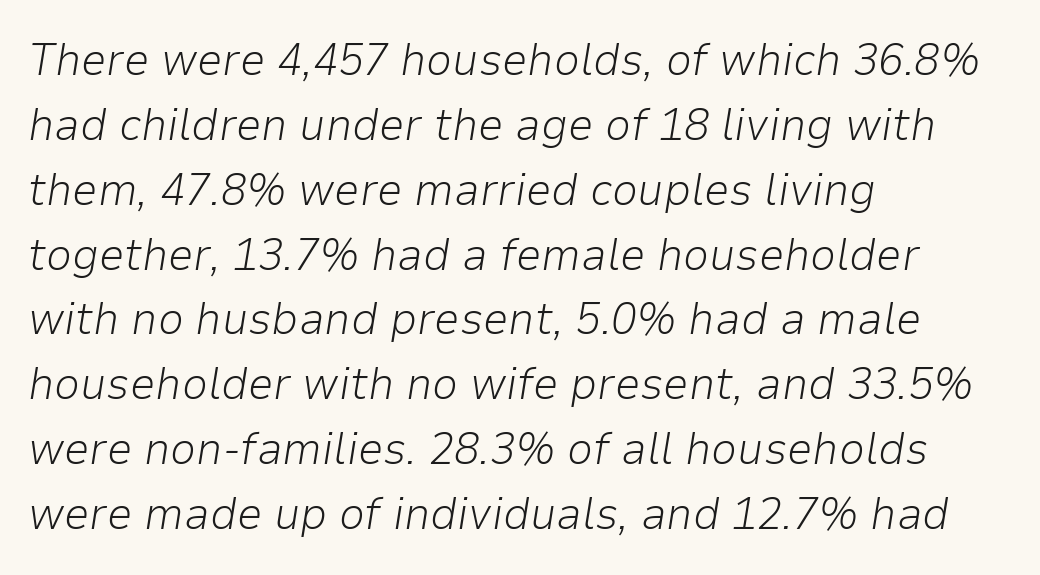
{"italic": "yes", "lean": "right", "slant_degrees": 9, "bold": "no", "weight": "light", "width": "normal", "stroke_contrast": "low", "x_height": "medium", "monospaced": "no", "underline": "no", "align": "left", "line_spacing": "normal", "line_spacing_ratio": 1.41, "letter_spacing": "normal", "letter_spacing_em": 0.0, "glyph_px": 46}
